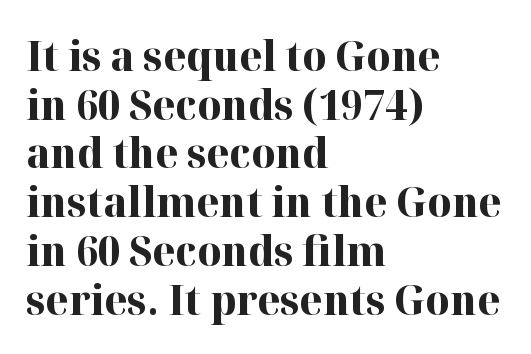
{"serif": "yes", "italic": "no", "bold": "yes", "weight": "bold", "width": "normal", "stroke_contrast": "high", "x_height": "medium", "monospaced": "no", "underline": "no", "align": "left", "line_spacing_ratio": 1.16, "letter_spacing": "normal", "letter_spacing_em": 0.0, "glyph_px": 42}
